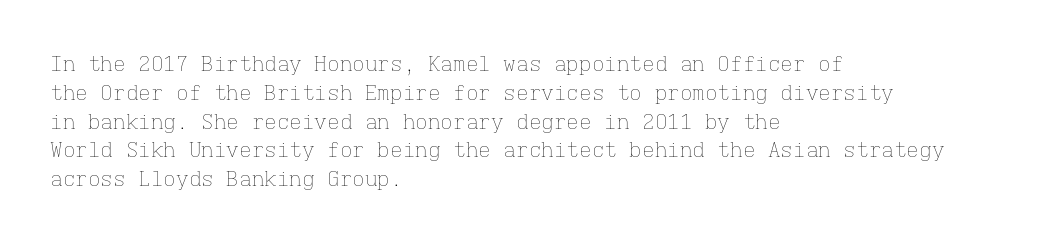
Q: Is the text bold? A: No.
Q: Is the text italic (slanted)? A: No, it is upright.
Q: Is the text underlined? A: No.
Q: How is the paragraph aligned? A: Left-aligned.
Q: Is the spacing between letters normal or unusually wide? A: Normal.
Q: Is the spacing between lines tight, normal or loose? A: Normal.
